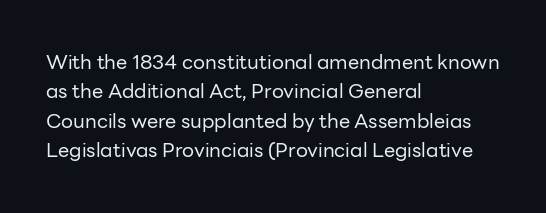
The image shows 20 px text type, upright; set left-aligned, normal line spacing (1.47x), normal letter spacing, not underlined.
